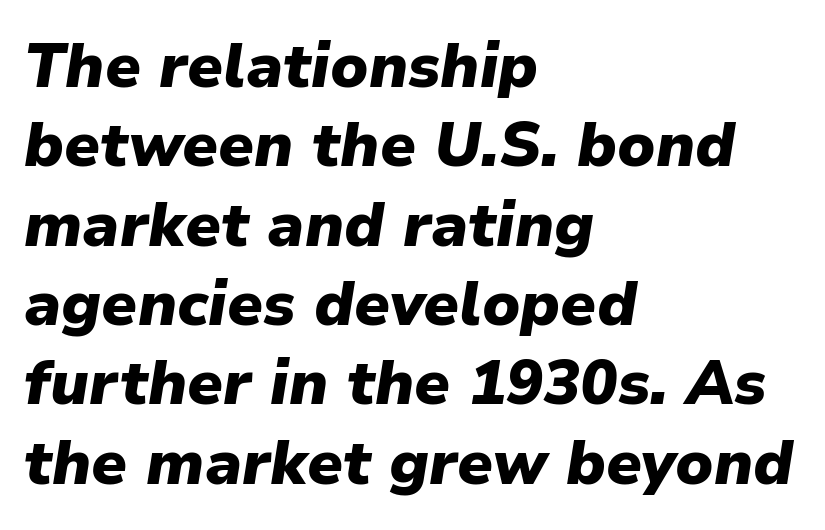
Students, note that the glyphs here touch the page at normal intervals. The face used here is proportionally spaced, like ordinary book or web type. Slanted lettering throughout. Caption: bold face, heavy strokes. Regarding leading, the lines here are spaced in the standard way. The zone under the glyphs is completely vacant.
